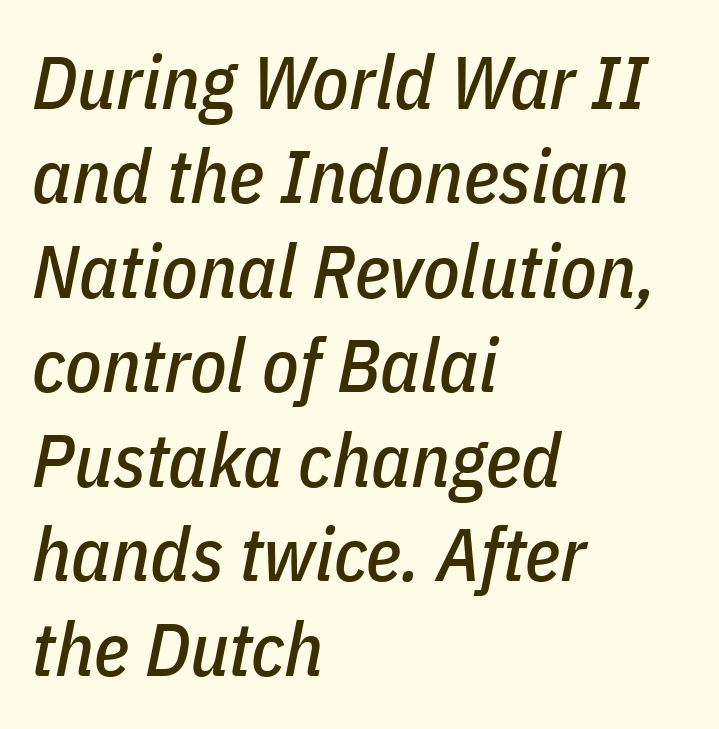
The image shows 75 px condensed type, italic (leaning right); set left-aligned, normal line spacing (1.26x), normal letter spacing, not underlined; low stroke contrast and a medium x-height.
